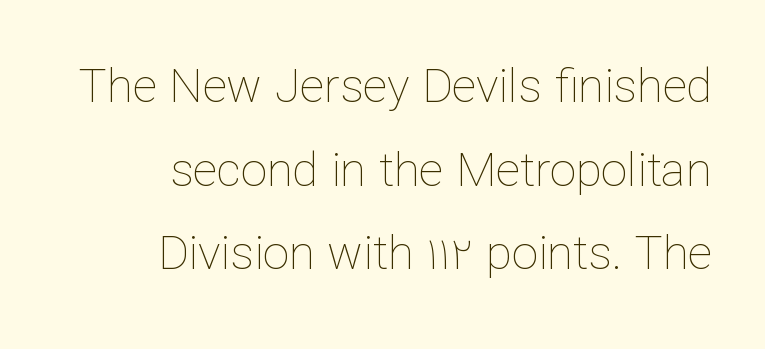
The image shows 47 px thin type, upright; set right-aligned, line spacing 1.78x, normal letter spacing, not underlined; low stroke contrast and a medium x-height.
